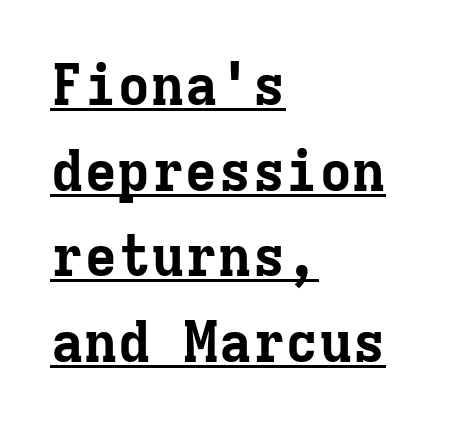
Q: Is the text bold? A: Yes.
Q: Is the text italic (slanted)? A: No, it is upright.
Q: Is the typeface a serif or a sans-serif typeface? A: Serif.
Q: Is the text underlined? A: Yes.
Q: How is the paragraph aligned? A: Left-aligned.
Q: Is the spacing between letters normal or unusually wide? A: Normal.
Q: Is the spacing between lines tight, normal or loose? A: Normal.
Q: Width (condensed, normal, or wide)? A: Normal.
Q: Stroke contrast? A: Low.
Q: x-height? A: Medium.
Q: Monospaced? A: Yes.
